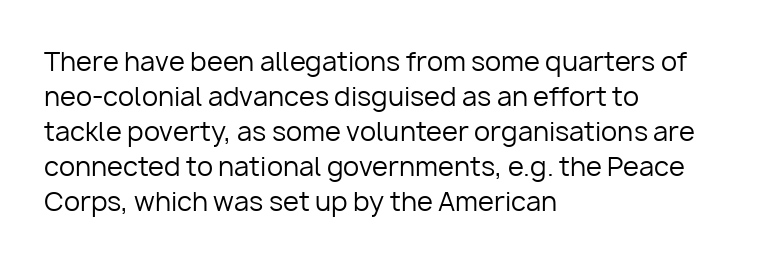
How are the letters spaced? Ordinarily, with no added tracking. Has an underline been added? It has not. Honestly, the row spacing looks completely unremarkable. The font is comparable to plain body text, perhaps lighter. Visually the block forms a straight wall on the left and a jagged coastline on the right.
